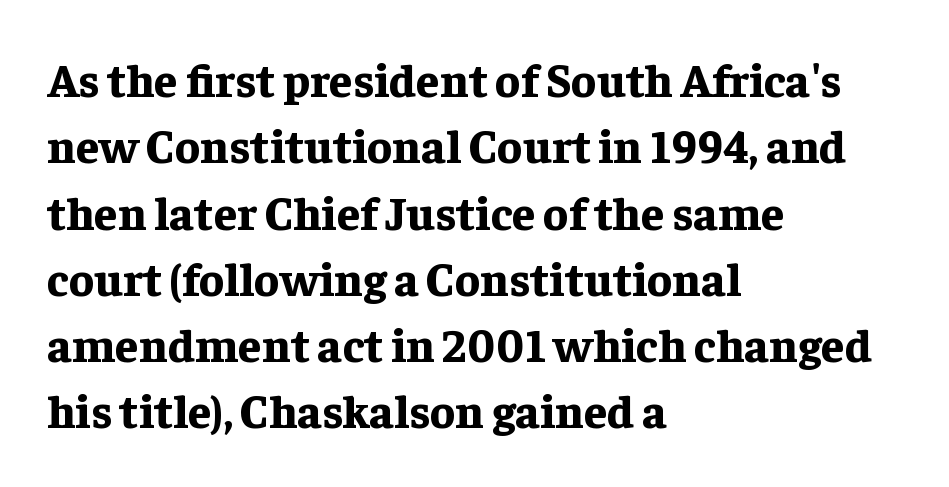
{"serif": "yes", "italic": "no", "bold": "yes", "weight": "bold", "width": "normal", "stroke_contrast": "low", "x_height": "medium", "monospaced": "no", "underline": "no", "align": "left", "line_spacing": "normal", "line_spacing_ratio": 1.41, "letter_spacing": "normal", "letter_spacing_em": 0.0, "glyph_px": 47}
